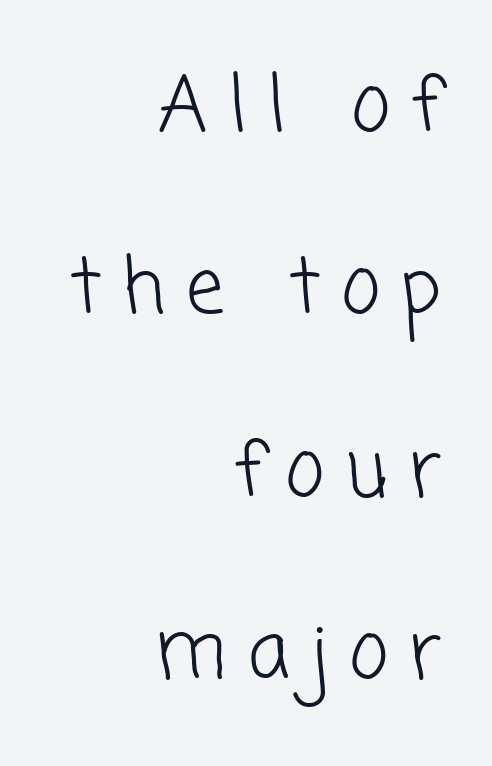
The image shows 76 px light sans-serif type; set right-aligned, loose line spacing (2.4x), unusually wide letter spacing (+0.27 em), not underlined; low stroke contrast and a medium x-height.
